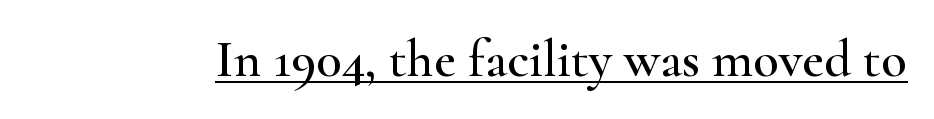
Q: Is the text italic (slanted)? A: No, it is upright.
Q: Is the typeface a serif or a sans-serif typeface? A: Serif.
Q: Is the text underlined? A: Yes.
Q: Is the spacing between letters normal or unusually wide? A: Normal.
Q: Width (condensed, normal, or wide)? A: Wide.
Q: Stroke contrast? A: High.
Q: x-height? A: Small.
Q: Monospaced? A: No.
